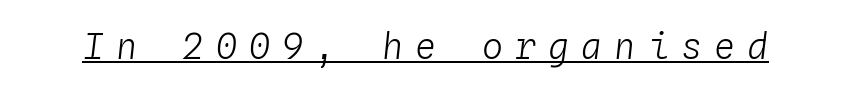
Does extra space separate the letters? Yes, quite a lot of it. No extra ink here — the face is not bold. Notice how the stems are inclined rather than vertical — that's the hallmark of italics. The rendering uses typewriter-style spacing with identical character cells.
